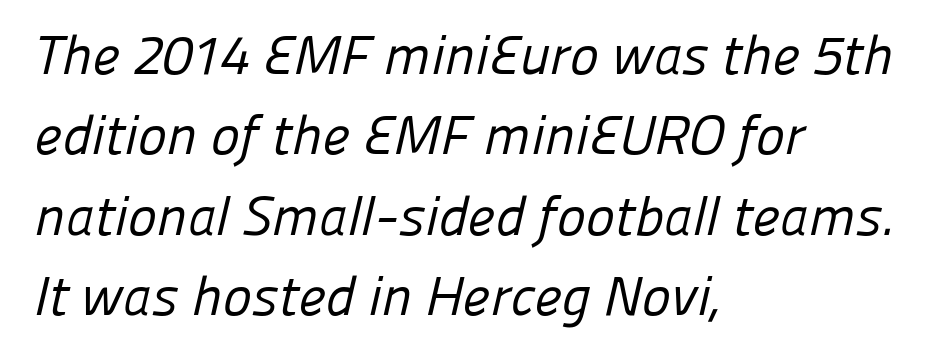
Q: Is the text bold? A: No.
Q: Is the typeface a serif or a sans-serif typeface? A: Sans-serif.
Q: Is the text underlined? A: No.
Q: How is the paragraph aligned? A: Left-aligned.
Q: Is the spacing between letters normal or unusually wide? A: Normal.
Q: Is the spacing between lines tight, normal or loose? A: Normal.
Q: Width (condensed, normal, or wide)? A: Normal.
Q: Stroke contrast? A: Low.
Q: x-height? A: Medium.
Q: Monospaced? A: No.
